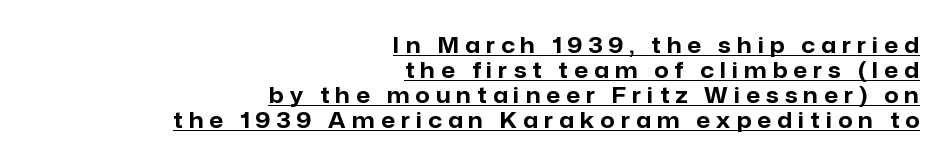
The rendering uses a bold face; every stroke is thick and dark. This sample is right-justified, so line beginnings fall wherever the words allow. These lines huddle together more closely than default settings would place them. The rendering uses the underline text-decoration. Nope, not italic — everything's standing straight.
